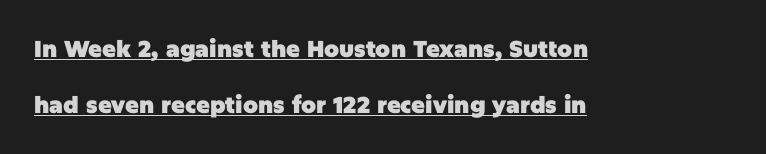
Line beginnings align vertically; line endings do not. Students, observe: this is what heavily led, spacious text looks like. Is there any slant? The stems are plumb. Tracking here is standard; glyphs follow each other at the usual distance.
